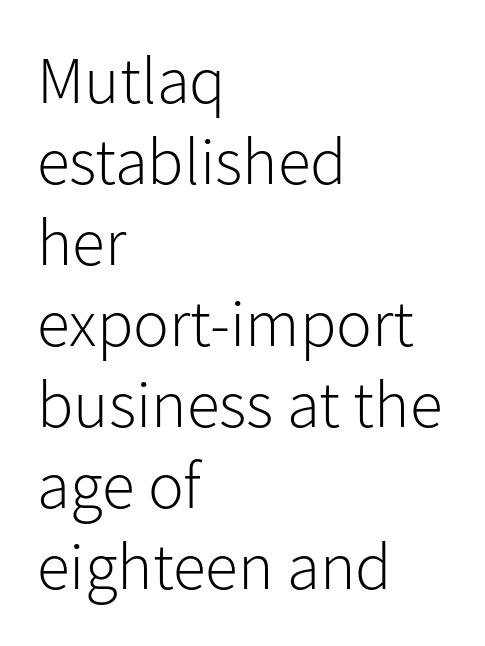
Think of a printed novel: that variable character pitch is what you see here. Weight: not bold — regular or lighter. This sample is left-justified, so line endings fall wherever the words run out. Unlike italic type, these characters show no tilt at all. The tracking reads as untouched default to a designer's eye. What kind of face is this? One without serifs — a sans.
